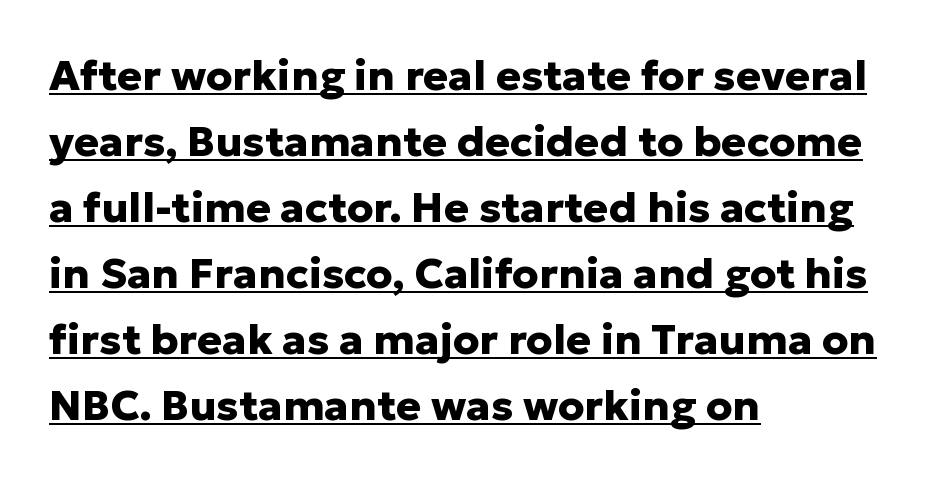
Thick stems and heavy bowls — unmistakably bold. Regarding serifs, this sample does without them. It's the straight-up-and-down kind of type. Visually the block forms a straight wall on the left and a jagged coastline on the right.
